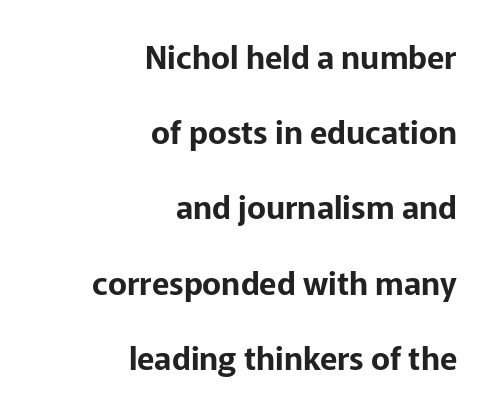
Q: Is the text italic (slanted)? A: No, it is upright.
Q: Is the typeface a serif or a sans-serif typeface? A: Sans-serif.
Q: Is the text underlined? A: No.
Q: How is the paragraph aligned? A: Right-aligned.
Q: Is the spacing between letters normal or unusually wide? A: Normal.
Q: Is the spacing between lines tight, normal or loose? A: Loose.
Q: Width (condensed, normal, or wide)? A: Normal.
Q: Stroke contrast? A: Low.
Q: x-height? A: Medium.
Q: Monospaced? A: No.
